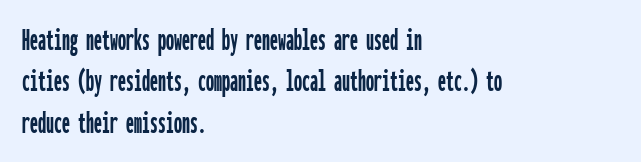
In terms of leading, this rendering sits right in the middle. Layout note: lines flush left. Each letter, wide or thin by design, is forced into the same width here. If you drew a line through each stem, it would be perfectly vertical. Any mark beneath the type? The region is blank. The letters sit at their default tracking, neither squeezed nor spread.
